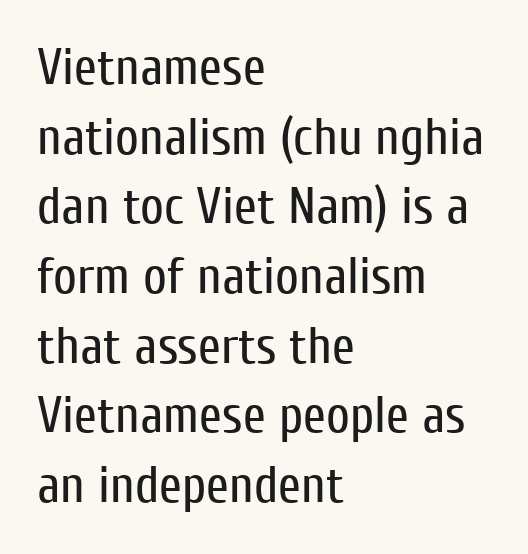
Check the space under the baseline: it is left empty. Look at the tracking — it's just the regular setting, nothing added. Every stem runs plumb, perpendicular to the baseline. Nope, no serifs anywhere on these letters. If you measured baseline to baseline, you'd find a middling distance.
